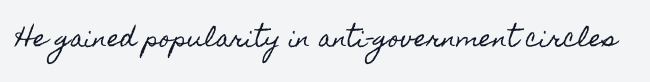
{"underline": "no", "letter_spacing": "normal", "letter_spacing_em": 0.0, "glyph_px": 23}
